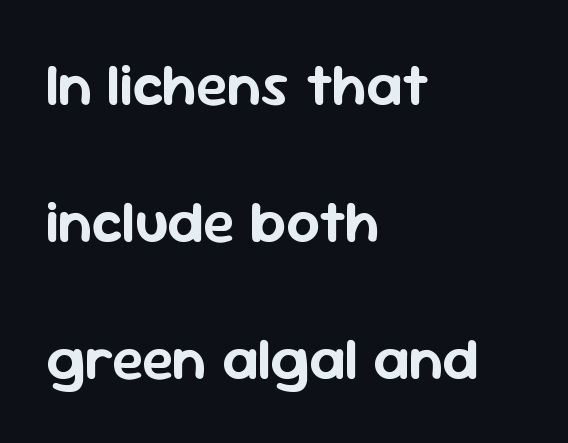
{"serif": "no", "italic": "no", "width": "normal", "stroke_contrast": "low", "x_height": "medium", "monospaced": "no", "underline": "no", "align": "left", "line_spacing": "loose", "line_spacing_ratio": 2.32, "letter_spacing": "normal", "letter_spacing_em": 0.0, "glyph_px": 59}
